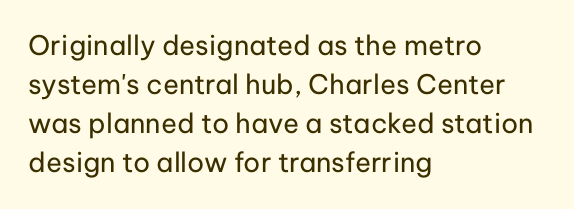
The image shows 27 px text type, upright; set left-aligned, normal line spacing (1.45x), normal letter spacing, not underlined.
